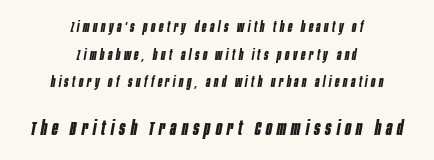
Q: Is the text bold? A: Yes.
Q: Is the text italic (slanted)? A: Yes, it leans right by about 10 degrees.
Q: Is the text underlined? A: No.
Q: How is the paragraph aligned? A: Centered.
Q: Is the spacing between letters normal or unusually wide? A: Unusually wide.
Q: Is the spacing between lines tight, normal or loose? A: Loose.
Q: Which block of text is set in a larger size, the first (top) or the second (bottom)? A: The second (bottom) one.
